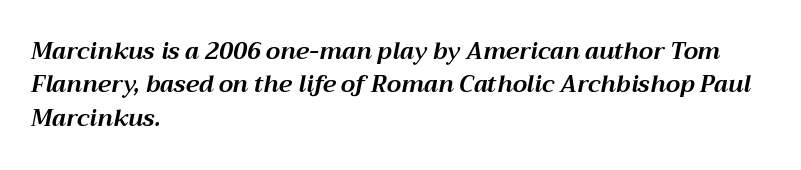
Q: Is the text bold? A: Yes.
Q: Is the text italic (slanted)? A: Yes, it leans right by about 12 degrees.
Q: Is the text underlined? A: No.
Q: How is the paragraph aligned? A: Left-aligned.
Q: Is the spacing between letters normal or unusually wide? A: Normal.
Q: Is the spacing between lines tight, normal or loose? A: Normal.
